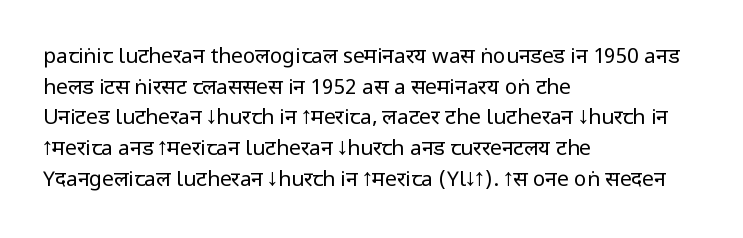
Q: Is the text bold? A: No.
Q: Is the text italic (slanted)? A: No, it is upright.
Q: Is the text underlined? A: No.
Q: How is the paragraph aligned? A: Left-aligned.
Q: Is the spacing between letters normal or unusually wide? A: Normal.
Q: Is the spacing between lines tight, normal or loose? A: Normal.
